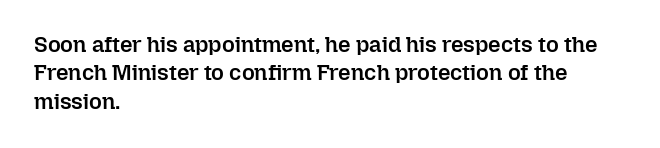
The image shows 22 px text type, upright; set left-aligned, normal line spacing (1.29x), normal letter spacing, not underlined.
